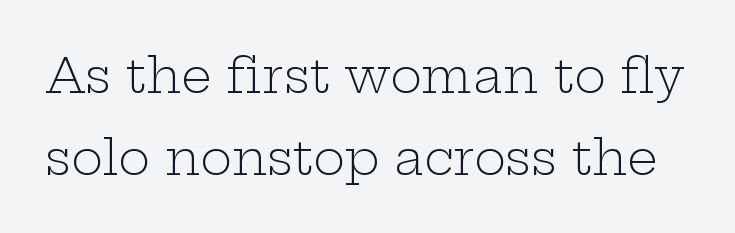
Students, observe: this is what conventionally led text looks like. The lettering holds an erect, upright posture throughout. These lines are rendered in a variable-pitch font. Is this a heavy cut? Hardly; it is regular or lighter. A clean baseline with only descenders dipping below it.
